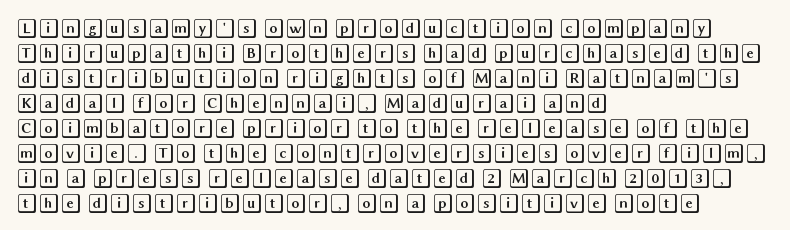
{"italic": "no", "underline": "no", "align": "left", "line_spacing": "normal", "line_spacing_ratio": 1.25, "letter_spacing": "normal", "letter_spacing_em": 0.0, "glyph_px": 20}
